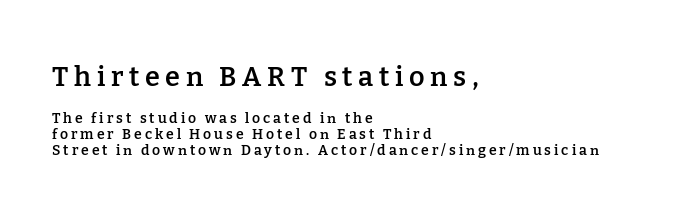
The image shows 27 px text type, upright; set left-aligned, tight line spacing (1.15x), unusually wide letter spacing (+0.21 em), not underlined; the first (top) block is 1.93x larger.
